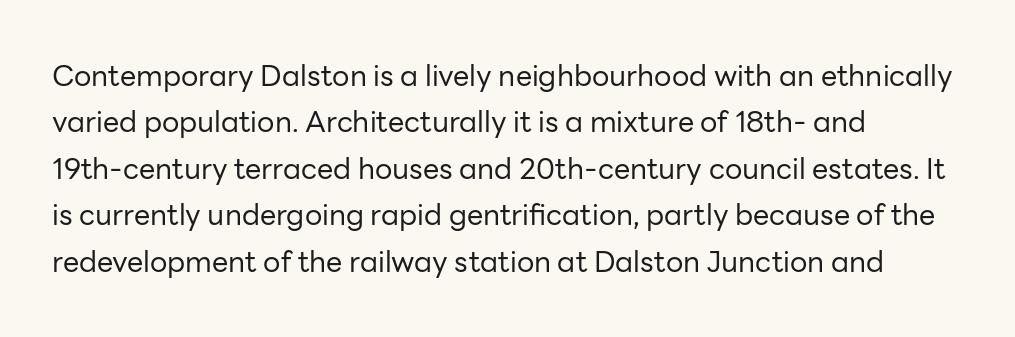
The image shows 29 px regular-weight sans-serif type, upright; set left-aligned, normal line spacing (1.6x), normal letter spacing, not underlined; low stroke contrast and a medium x-height.
